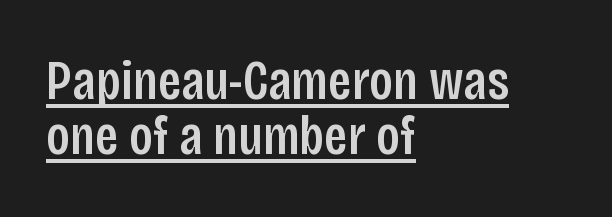
A typographer would call this underscored text. The rendering keeps characters at their native spacing. You can tell it's not italic because the verticals are truly vertical. The passage shown is typed in a proportional face where columns would drift. This sample is left-justified, so line endings fall wherever the words run out.
